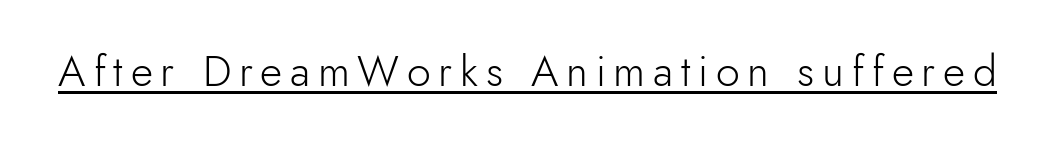
The image shows 43 px light sans-serif type, upright; set underlined; low stroke contrast and a small x-height.
